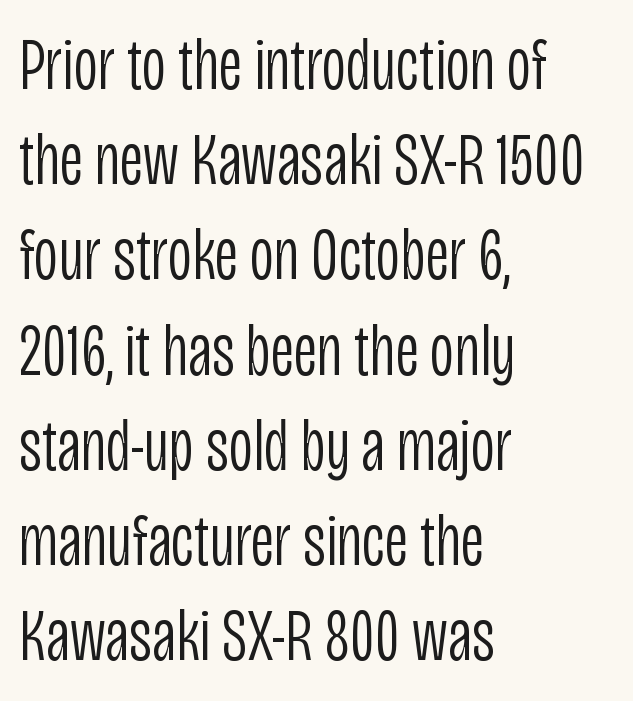
The image shows 75 px light, condensed sans-serif type, upright; set left-aligned, normal line spacing (1.27x), normal letter spacing, not underlined; low stroke contrast and a large x-height.
